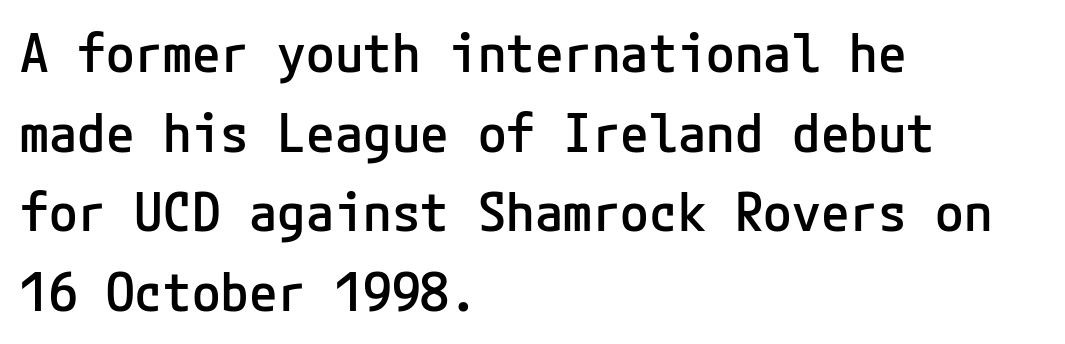
{"serif": "no", "italic": "no", "bold": "semi", "weight": "semibold", "width": "normal", "stroke_contrast": "low", "x_height": "medium", "underline": "no", "align": "left", "line_spacing": "normal", "line_spacing_ratio": 1.53, "letter_spacing": "normal", "letter_spacing_em": 0.0, "glyph_px": 52}
